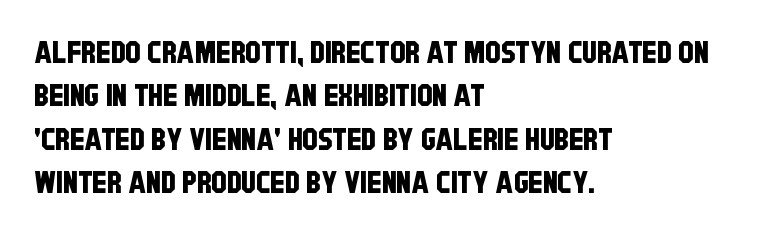
{"serif": "no", "width": "condensed", "stroke_contrast": "low", "x_height": "large", "monospaced": "no", "underline": "no", "align": "left", "line_spacing": "normal", "line_spacing_ratio": 1.4, "letter_spacing": "normal", "letter_spacing_em": 0.0, "glyph_px": 31}
